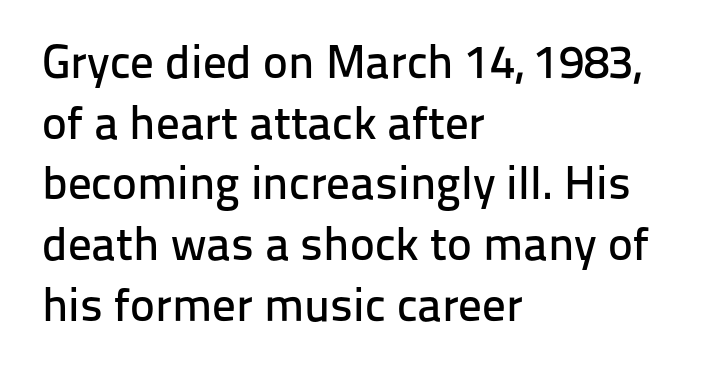
The image shows 47 px sans-serif type, upright; set left-aligned, normal line spacing (1.29x), normal letter spacing, not underlined; low stroke contrast and a medium x-height.
